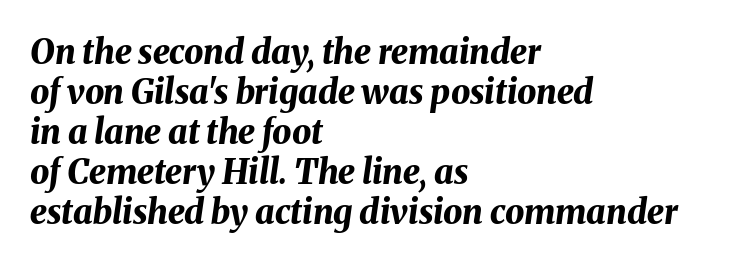
{"italic": "yes", "lean": "right", "slant_degrees": 8, "bold": "yes", "weight": "bold", "width": "normal", "stroke_contrast": "medium", "x_height": "medium", "monospaced": "no", "underline": "no", "align": "left", "line_spacing_ratio": 1.18, "letter_spacing": "normal", "letter_spacing_em": 0.0, "glyph_px": 34}
